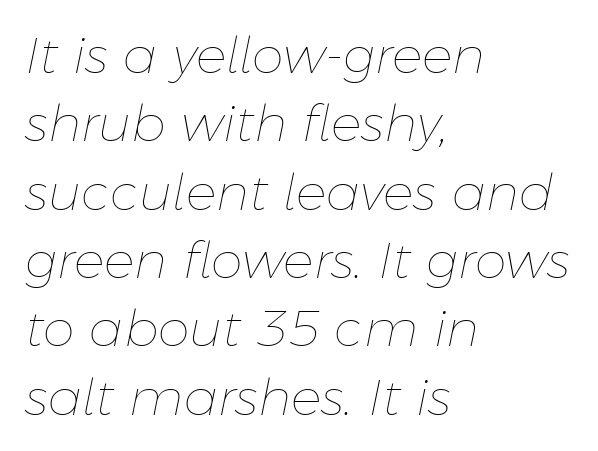
Q: Is the text bold? A: No.
Q: Is the text italic (slanted)? A: Yes, it leans right by about 11 degrees.
Q: Is the text underlined? A: No.
Q: How is the paragraph aligned? A: Left-aligned.
Q: Is the spacing between letters normal or unusually wide? A: Normal.
Q: Is the spacing between lines tight, normal or loose? A: Normal.
Q: Width (condensed, normal, or wide)? A: Normal.
Q: Stroke contrast? A: Low.
Q: x-height? A: Medium.
Q: Monospaced? A: No.
